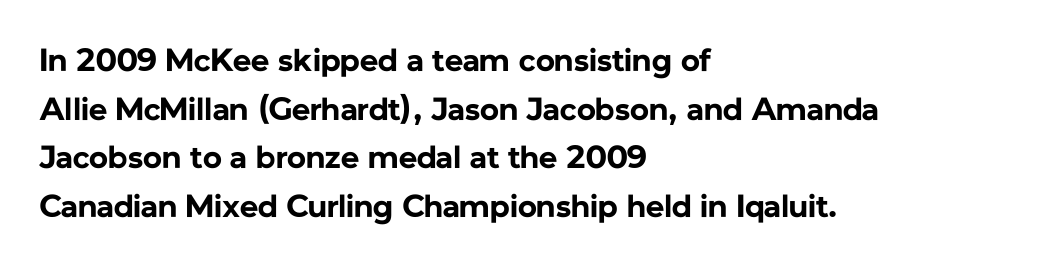
Tracking here is standard; glyphs follow each other at the usual distance. The setting favours the left margin, as ordinary paragraphs usually do. Unmarked baselines from the first word to the last. Posture: vertical. In terms of letterform style, serifs are entirely absent. Think of a printed novel: that variable character pitch is what you see here.
